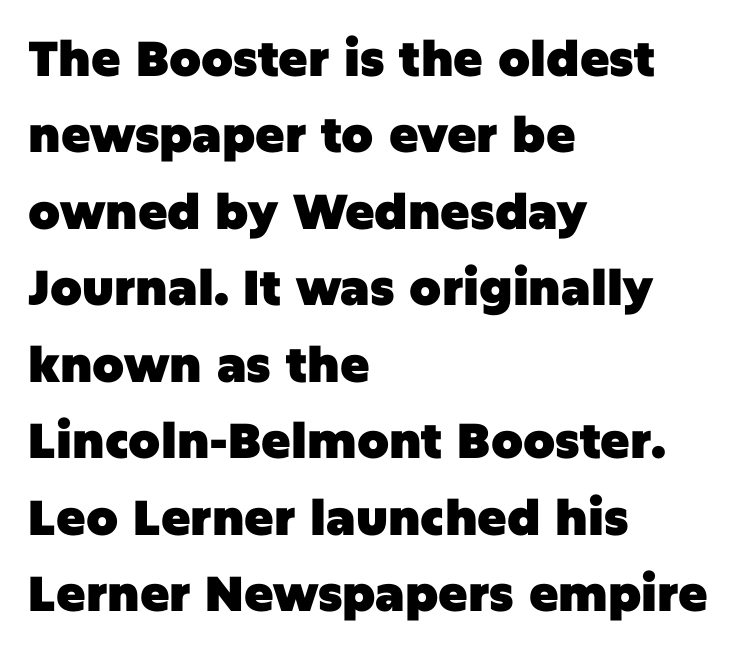
The image shows 49 px heavy sans-serif type, upright; set left-aligned, normal line spacing (1.56x), normal letter spacing, not underlined; low stroke contrast and a large x-height.
